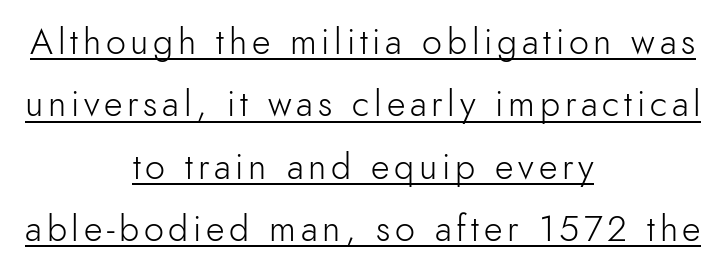
{"serif": "no", "italic": "no", "bold": "no", "weight": "light", "width": "normal", "x_height": "small", "monospaced": "no", "underline": "yes", "align": "center", "line_spacing_ratio": 1.73, "glyph_px": 36}
